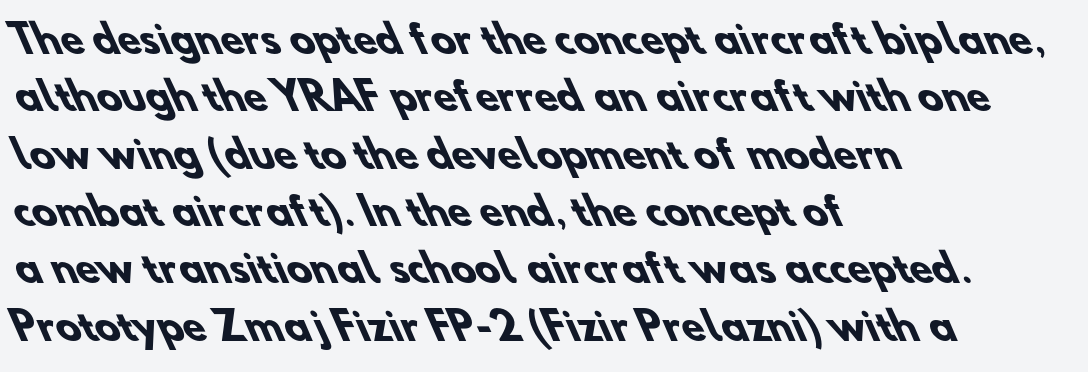
{"serif": "no", "bold": "yes", "weight": "heavy", "width": "normal", "stroke_contrast": "low", "x_height": "small", "monospaced": "no", "underline": "no", "align": "left", "line_spacing": "normal", "line_spacing_ratio": 1.55, "letter_spacing": "normal", "letter_spacing_em": 0.0, "glyph_px": 37}
